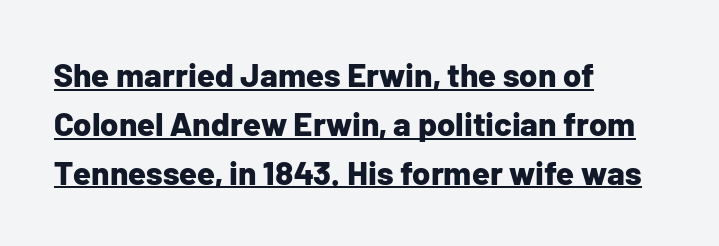
{"serif": "no", "italic": "no", "bold": "yes", "weight": "bold", "width": "normal", "stroke_contrast": "low", "x_height": "medium", "monospaced": "no", "underline": "yes", "align": "left", "line_spacing": "normal", "line_spacing_ratio": 1.48, "letter_spacing": "normal", "letter_spacing_em": 0.0, "glyph_px": 33}
